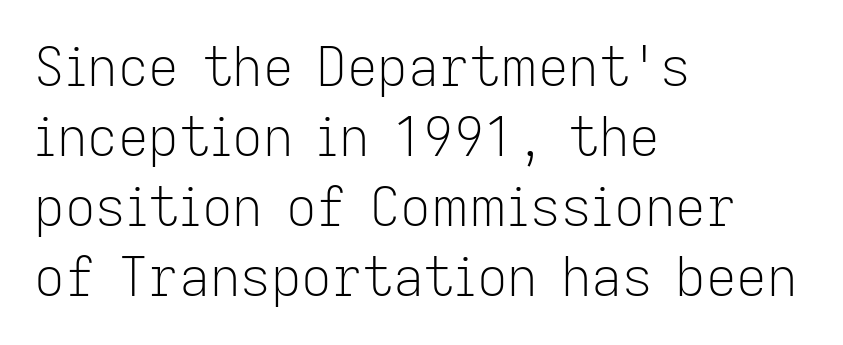
Does the copy run flush right? No — it runs flush left. Classification — sans serif. The typeface has the unassuming heft of standard copy or less. Plain, unruled lines of type.
